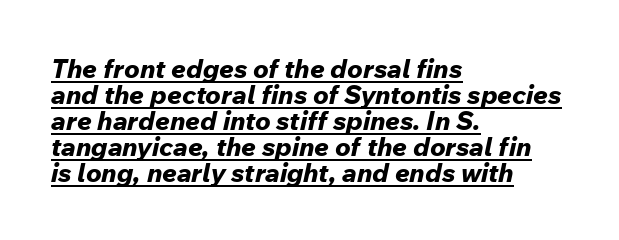
{"italic": "yes", "lean": "right", "slant_degrees": 12, "bold": "yes", "underline": "yes", "align": "left", "line_spacing": "tight", "line_spacing_ratio": 1.0, "letter_spacing": "normal", "letter_spacing_em": 0.0, "glyph_px": 26}
